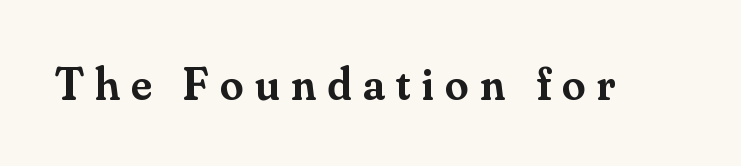
Q: Is the text bold? A: Semi-bold.
Q: Is the text italic (slanted)? A: No, it is upright.
Q: Is the typeface a serif or a sans-serif typeface? A: Serif.
Q: Is the text underlined? A: No.
Q: Is the spacing between letters normal or unusually wide? A: Unusually wide.
Q: Width (condensed, normal, or wide)? A: Normal.
Q: Stroke contrast? A: Medium.
Q: x-height? A: Small.
Q: Monospaced? A: No.
